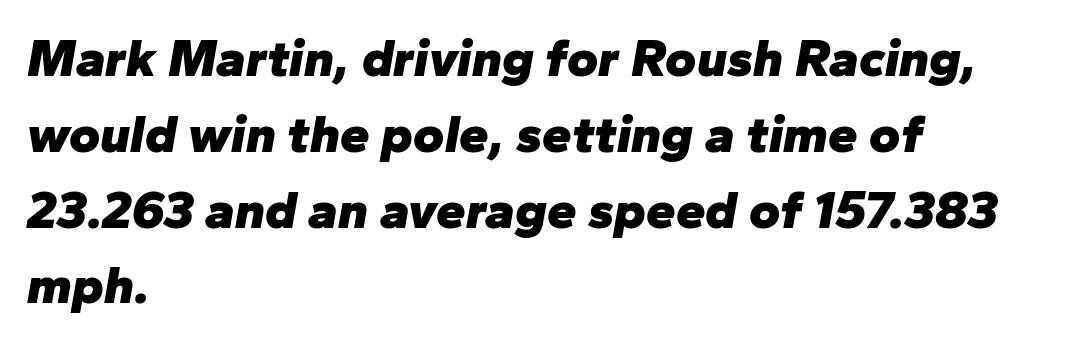
Q: Is the text bold? A: Yes.
Q: Is the text italic (slanted)? A: Yes, it leans right by about 10 degrees.
Q: Is the text underlined? A: No.
Q: How is the paragraph aligned? A: Left-aligned.
Q: Is the spacing between letters normal or unusually wide? A: Normal.
Q: Is the spacing between lines tight, normal or loose? A: Normal.
Q: Width (condensed, normal, or wide)? A: Normal.
Q: Stroke contrast? A: Low.
Q: x-height? A: Medium.
Q: Monospaced? A: No.
